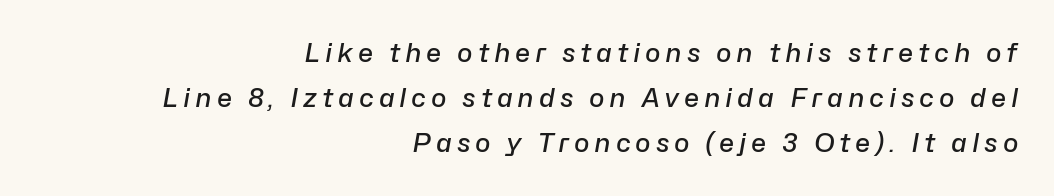
{"italic": "yes", "lean": "right", "slant_degrees": 10, "bold": "semi", "underline": "no", "align": "right", "line_spacing_ratio": 1.74, "glyph_px": 26}
